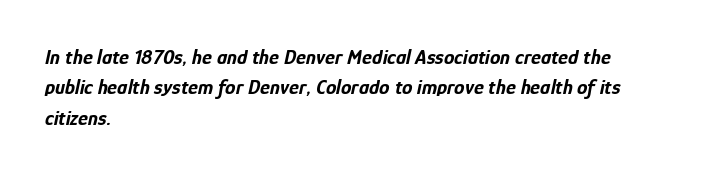
{"italic": "yes", "lean": "right", "slant_degrees": 12, "bold": "yes", "underline": "no", "align": "left", "line_spacing": "normal", "line_spacing_ratio": 1.45, "letter_spacing": "normal", "letter_spacing_em": 0.0, "glyph_px": 21}
